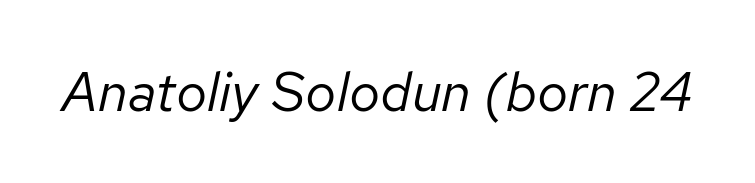
Between one letter and the next there's only the usual sliver of space. Is this a fixed-width face? No — the glyphs have proportional, varying widths. No extra ink here — the face is not bold. Does the lettering tilt? It does — this is italic. Decoration check: the copy has no underline.
